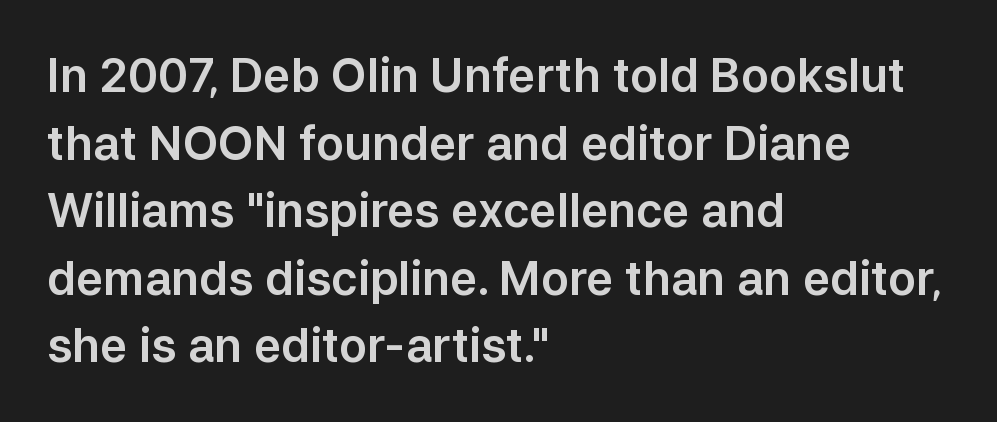
{"serif": "no", "italic": "no", "width": "normal", "stroke_contrast": "low", "x_height": "medium", "monospaced": "no", "underline": "no", "align": "left", "line_spacing": "normal", "line_spacing_ratio": 1.47, "letter_spacing": "normal", "letter_spacing_em": 0.0, "glyph_px": 46}
